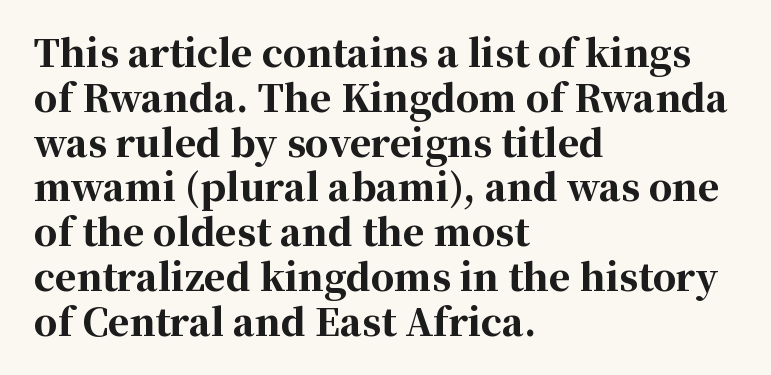
The image shows 37 px bold serif type, upright; set left-aligned, line spacing 1.21x, normal letter spacing, not underlined; high stroke contrast and a medium x-height.
